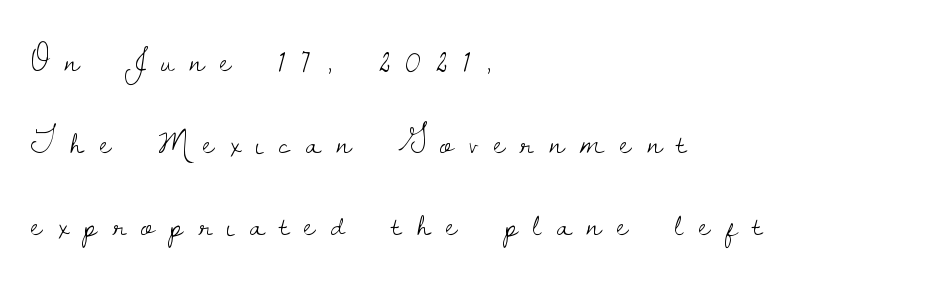
The image shows 35 px light serif type; set left-aligned, loose line spacing (2.34x), unusually wide letter spacing (+0.45 em), not underlined; low stroke contrast and a small x-height.
